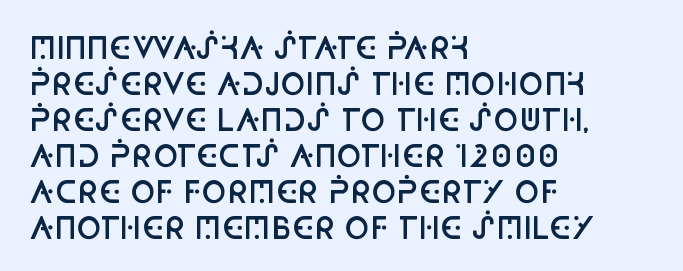
The image shows 30 px semibold, condensed sans-serif type, upright; set left-aligned, line spacing 1.2x, normal letter spacing, not underlined; low stroke contrast and a large x-height.
